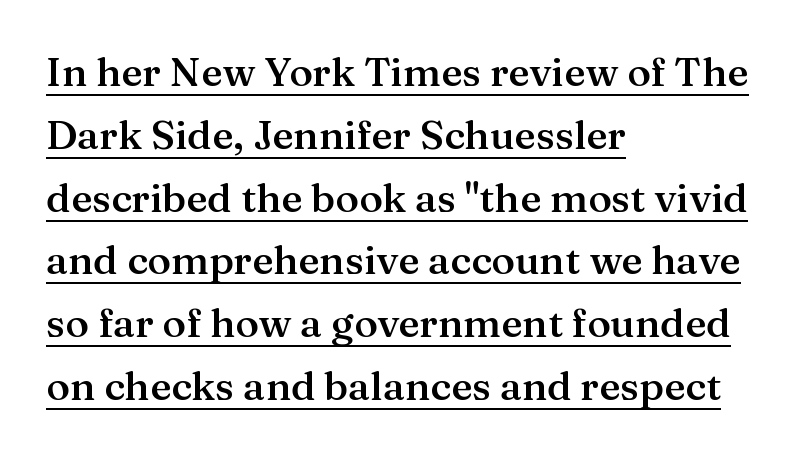
{"serif": "yes", "italic": "no", "bold": "semi", "weight": "semibold", "width": "normal", "stroke_contrast": "medium", "x_height": "medium", "monospaced": "no", "underline": "yes", "align": "left", "line_spacing": "normal", "line_spacing_ratio": 1.57, "letter_spacing": "normal", "letter_spacing_em": 0.0, "glyph_px": 40}
